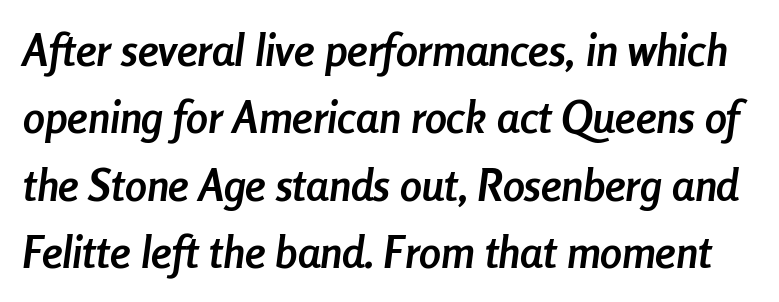
{"italic": "yes", "lean": "right", "slant_degrees": 8, "bold": "yes", "weight": "semibold", "width": "condensed", "stroke_contrast": "low", "x_height": "medium", "monospaced": "no", "underline": "no", "line_spacing": "normal", "line_spacing_ratio": 1.53, "letter_spacing": "normal", "letter_spacing_em": 0.0, "glyph_px": 44}
